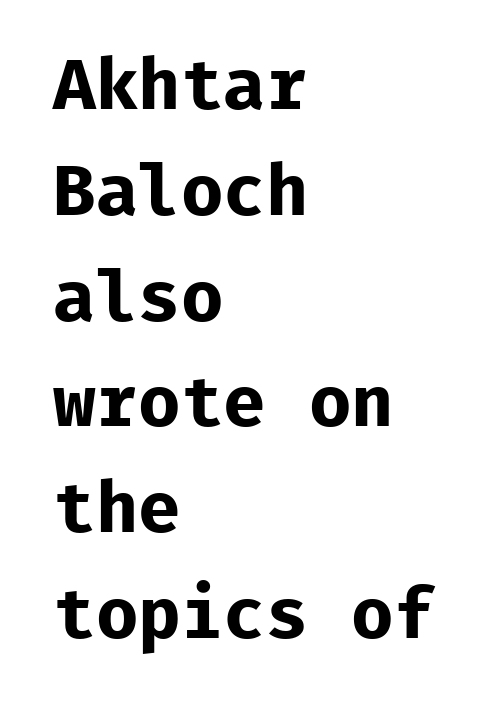
The image shows 71 px bold sans-serif type, upright, monospaced; set left-aligned, normal line spacing (1.49x), normal letter spacing, not underlined; low stroke contrast and a medium x-height.
